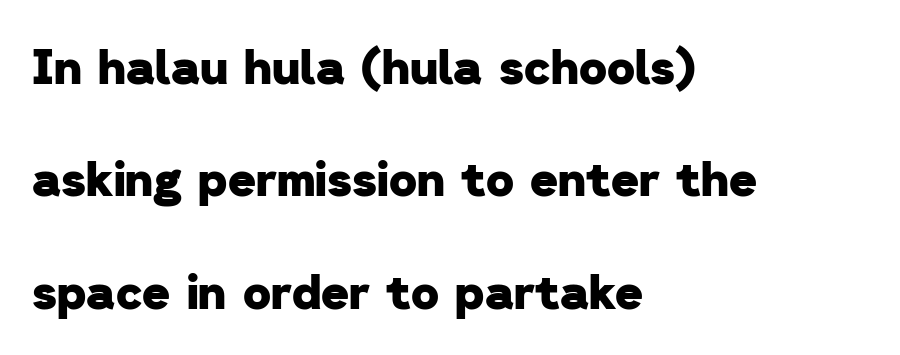
The image shows 48 px heavy sans-serif type; set left-aligned, loose line spacing (2.34x), normal letter spacing, not underlined; low stroke contrast and a medium x-height.
